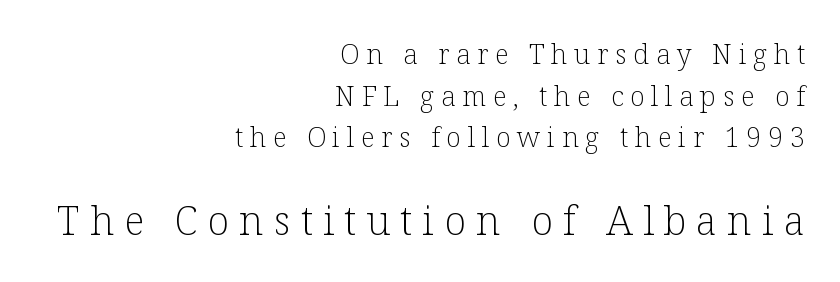
Notice how descenders clear the ascenders below comfortably — that's standard leading. Ascenders rise straight up at ninety degrees. A serif font was chosen for this passage. These lines are set flush right with a ragged left edge. Typesetter's note — lower block bumped up in size, upper block left smaller. Caption: face not bold, strokes unweighted.
